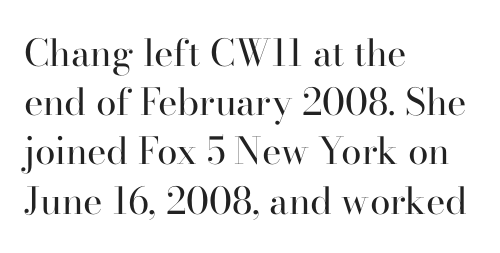
Do the characters align in a grid? No, the font is proportional. Leading matches the norm, producing a regular column. Honestly, there is no underline to notice here at all. A light-to-regular cut is what we see here. Glyph-to-glyph distance matches everyday printed text. This sample uses an upright cut, with every glyph sitting square on the baseline.
